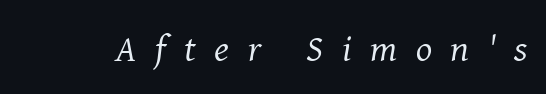
Q: Is the text bold? A: No.
Q: Is the text italic (slanted)? A: Yes, it leans right by about 8 degrees.
Q: Is the typeface a serif or a sans-serif typeface? A: Serif.
Q: Is the text underlined? A: No.
Q: Is the spacing between letters normal or unusually wide? A: Unusually wide.
Q: Width (condensed, normal, or wide)? A: Normal.
Q: Stroke contrast? A: Medium.
Q: x-height? A: Medium.
Q: Monospaced? A: No.
